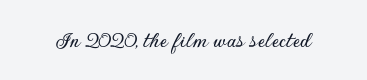
Q: Is the text italic (slanted)? A: Yes.
Q: Is the text underlined? A: No.
Q: Is the spacing between letters normal or unusually wide? A: Normal.
